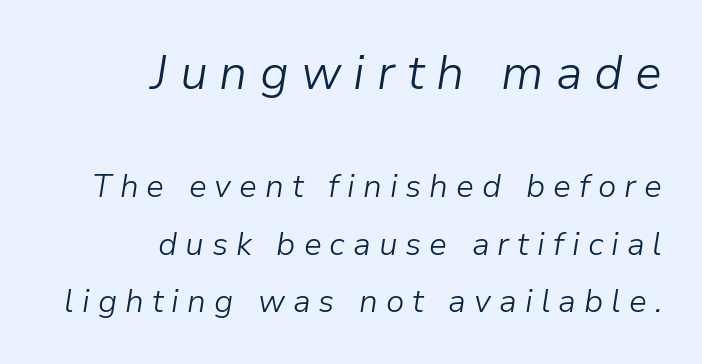
The image shows 48 px light type, italic (leaning right); set right-aligned, line spacing 1.79x, unusually wide letter spacing (+0.25 em), not underlined; the first (top) block is 1.5x larger; low stroke contrast and a medium x-height.
